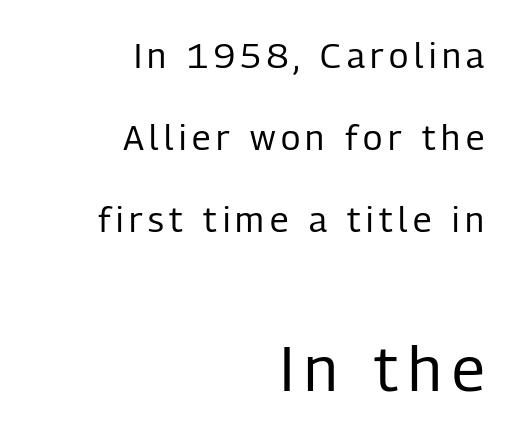
{"serif": "no", "italic": "no", "bold": "no", "weight": "regular", "width": "condensed", "stroke_contrast": "low", "x_height": "medium", "monospaced": "no", "underline": "no", "align": "right", "line_spacing": "loose", "line_spacing_ratio": 2.35, "larger_block": "second", "size_ratio": 1.77, "glyph_px": 62}
